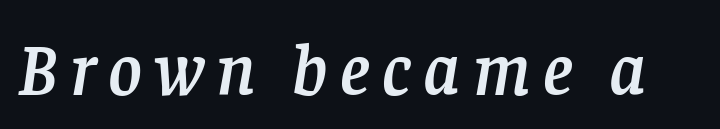
{"serif": "yes", "italic": "yes", "lean": "right", "slant_degrees": 8, "width": "normal", "stroke_contrast": "low", "x_height": "large", "monospaced": "no", "underline": "no", "glyph_px": 73}
